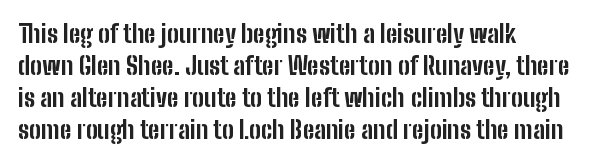
Each row of text sits above clean, open space. In terms of leading, this rendering sits right in the middle. Characters remain perfectly vertical along every line. The sample has been set heavy, in full bold. The horizontal fit of the characters is conventional and even.
